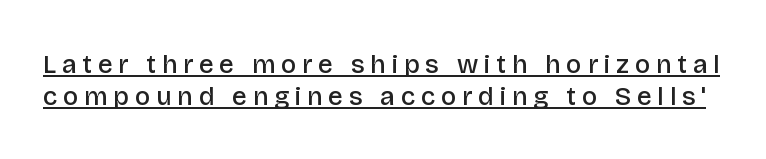
Q: Is the text bold? A: Semi-bold.
Q: Is the text italic (slanted)? A: No, it is upright.
Q: Is the text underlined? A: Yes.
Q: Is the spacing between letters normal or unusually wide? A: Unusually wide.
